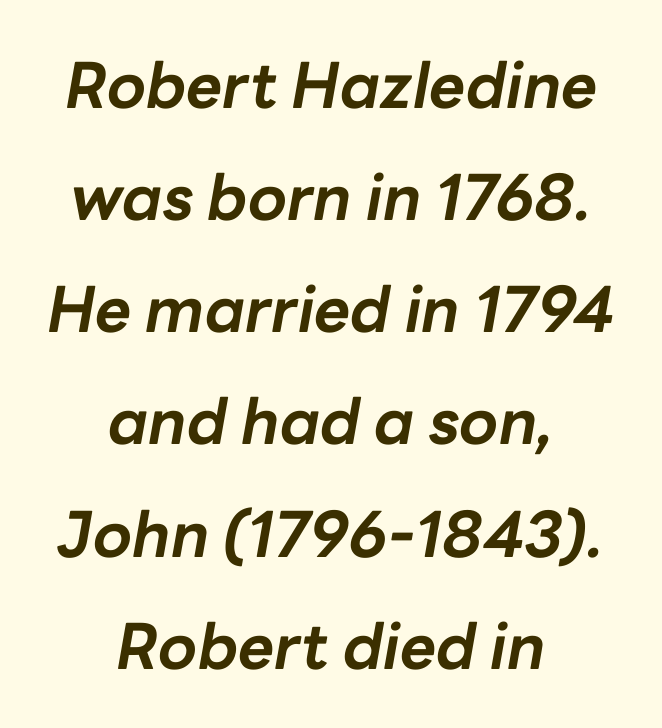
The image shows 63 px bold type, italic (leaning right); set centered, line spacing 1.78x, normal letter spacing, not underlined; low stroke contrast and a medium x-height.
